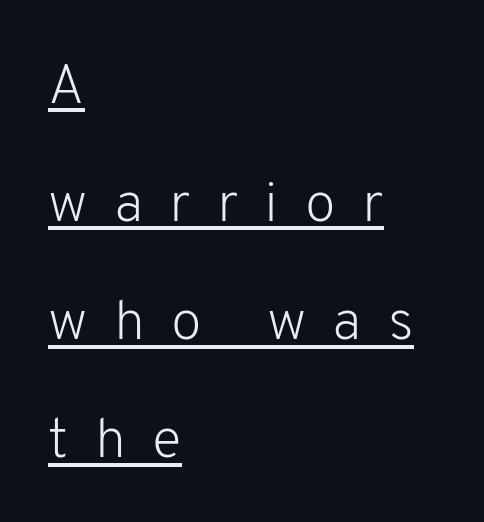
{"serif": "no", "italic": "no", "bold": "no", "weight": "light", "width": "normal", "stroke_contrast": "low", "x_height": "medium", "monospaced": "no", "underline": "yes", "align": "left", "line_spacing": "loose", "line_spacing_ratio": 2.11, "letter_spacing": "wide", "letter_spacing_em": 0.47, "glyph_px": 56}
